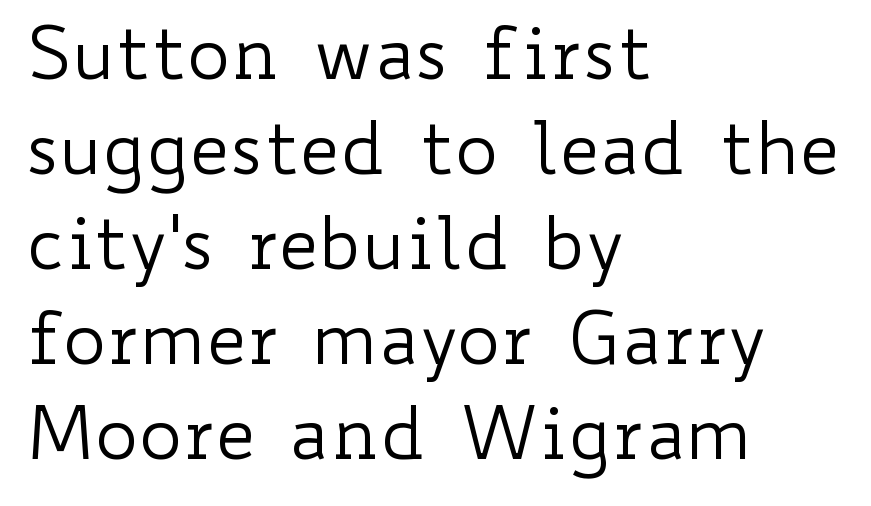
Q: Is the text bold? A: No.
Q: Is the text italic (slanted)? A: No, it is upright.
Q: Is the text underlined? A: No.
Q: How is the paragraph aligned? A: Left-aligned.
Q: Is the spacing between letters normal or unusually wide? A: Normal.
Q: Is the spacing between lines tight, normal or loose? A: Normal.
Q: Width (condensed, normal, or wide)? A: Wide.
Q: Stroke contrast? A: Low.
Q: x-height? A: Small.
Q: Monospaced? A: No.
